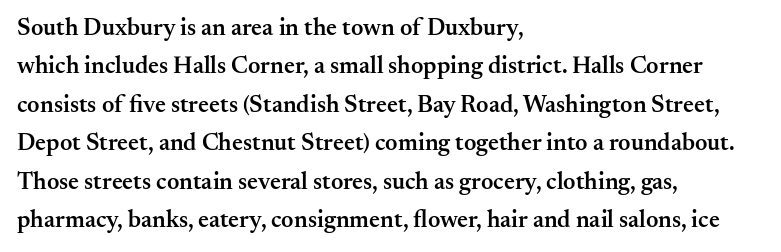
The rendering uses a moderate line-height, typical for paragraphs. How heavy is the stroke? Medium-heavy — a semibold, shy of bold. In CSS terms this would be text-align: left. The glyphs are unaccompanied by any horizontal stroke below them.
